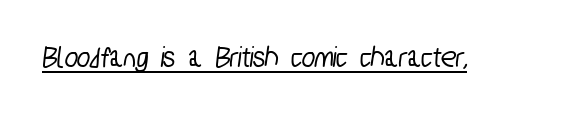
The image shows 31 px condensed sans-serif type; set normal letter spacing, underlined; low stroke contrast and a medium x-height.
